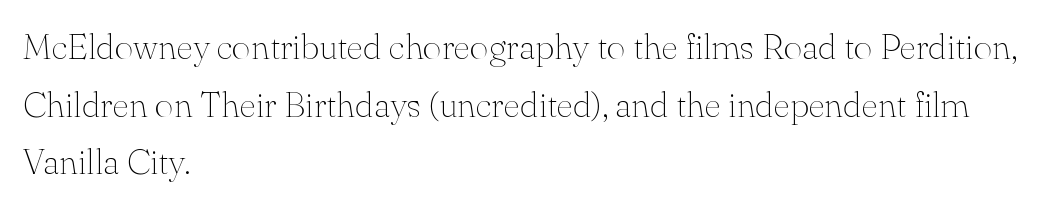
What's the leading like? Ordinary, nothing unusual. Heft: none added — not bold. Here the designer chose a conventional face with non-uniform glyph widths. The letters sit at their default tracking, neither squeezed nor spread. The lines in this sample share a left origin and differ only in where they stop. What kind of face is this? One with serifs.
